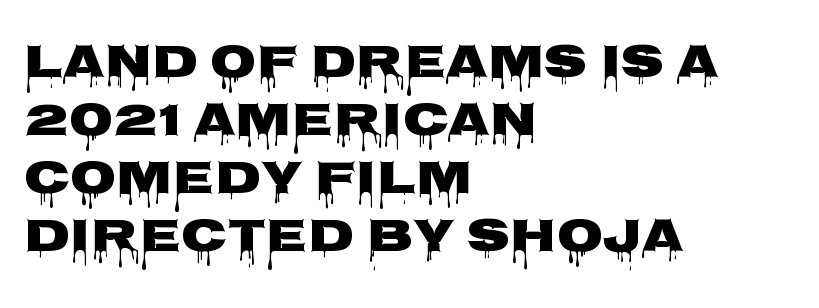
Q: Is the text italic (slanted)? A: No, it is upright.
Q: Is the typeface a serif or a sans-serif typeface? A: Sans-serif.
Q: Is the text underlined? A: No.
Q: How is the paragraph aligned? A: Left-aligned.
Q: Is the spacing between letters normal or unusually wide? A: Normal.
Q: Width (condensed, normal, or wide)? A: Wide.
Q: Stroke contrast? A: Low.
Q: x-height? A: Large.
Q: Monospaced? A: No.
